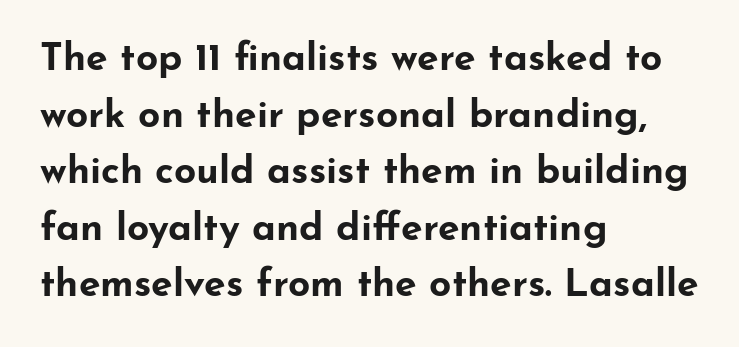
{"serif": "no", "italic": "no", "bold": "yes", "weight": "bold", "width": "wide", "stroke_contrast": "low", "x_height": "small", "monospaced": "no", "underline": "no", "align": "left", "line_spacing": "normal", "line_spacing_ratio": 1.45, "letter_spacing": "normal", "letter_spacing_em": 0.0, "glyph_px": 39}
